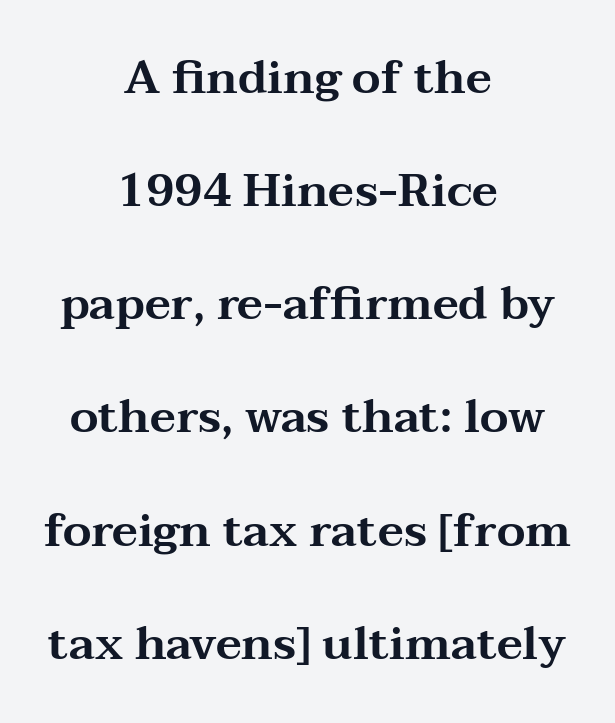
{"serif": "yes", "italic": "no", "width": "wide", "stroke_contrast": "medium", "x_height": "medium", "monospaced": "no", "underline": "no", "align": "center", "line_spacing": "loose", "line_spacing_ratio": 2.46, "letter_spacing": "normal", "letter_spacing_em": 0.0, "glyph_px": 46}
